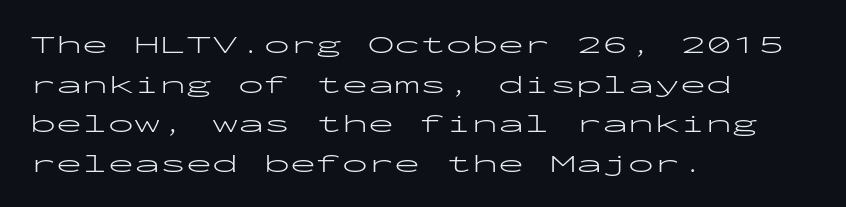
{"italic": "no", "bold": "no", "underline": "no", "align": "left", "line_spacing": "normal", "line_spacing_ratio": 1.52, "letter_spacing": "normal", "letter_spacing_em": 0.0, "glyph_px": 26}
